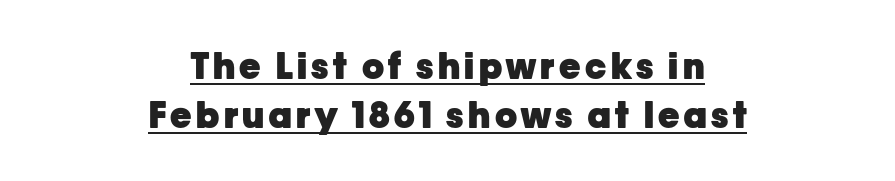
Stroke terminals: plain, sans-serif. Bold? Absolutely — the strokes are thick and heavy. Is there any slant? The stems are plumb. Reading down the block, each line starts at a different indent, mirrored at its end. One glance says typical: line gaps are just what's usual. The glyphs are accompanied by a horizontal stroke just below them.
